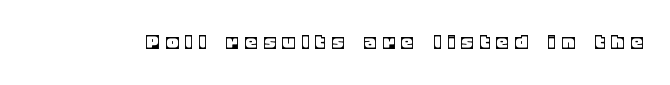
The image shows 23 px text type, upright; set unusually wide letter spacing (+0.32 em), not underlined.
